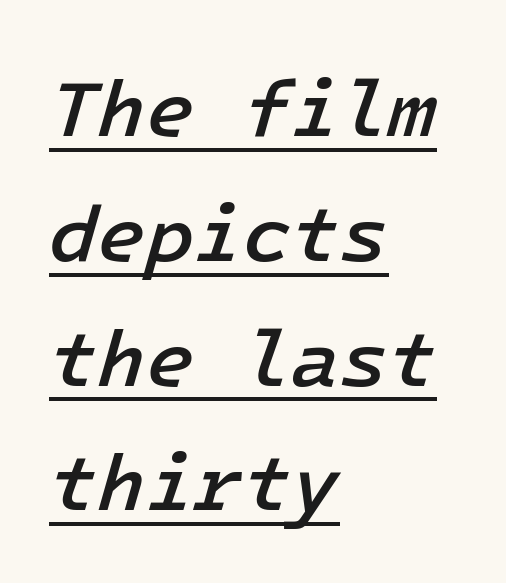
Q: Is the text bold? A: Semi-bold.
Q: Is the text italic (slanted)? A: Yes, it leans right by about 16 degrees.
Q: Is the text underlined? A: Yes.
Q: How is the paragraph aligned? A: Left-aligned.
Q: Is the spacing between letters normal or unusually wide? A: Normal.
Q: Is the spacing between lines tight, normal or loose? A: Normal.
Q: Width (condensed, normal, or wide)? A: Normal.
Q: Stroke contrast? A: Low.
Q: x-height? A: Medium.
